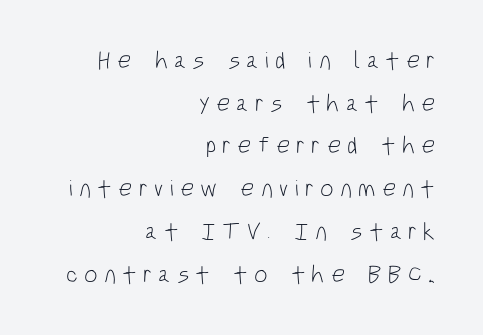
Does the lettering tilt? It doesn't — this is upright. The type is letterspaced generously, with wide tracking. Typeset ragged left — the right edge is the straight one. Nobody drew a line under any word here.
